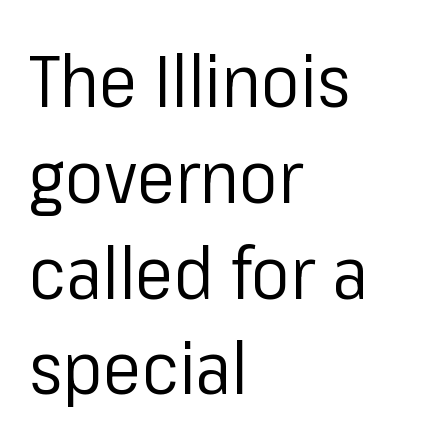
Regarding serifs, this sample does without them. The area under the type is left untouched. Do the characters align in a grid? No, the font is proportional. Posture: upright roman.
